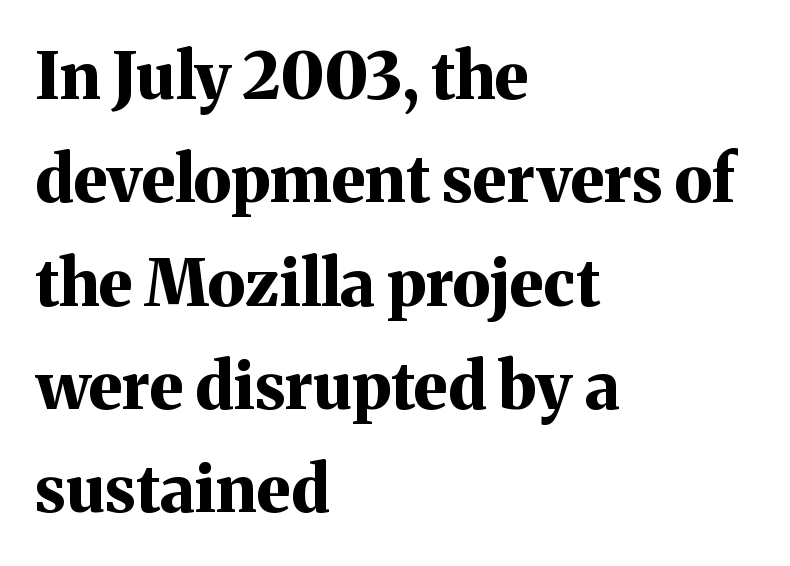
The image shows 65 px bold serif type, upright; set left-aligned, normal line spacing (1.59x), normal letter spacing, not underlined; medium stroke contrast and a medium x-height.
